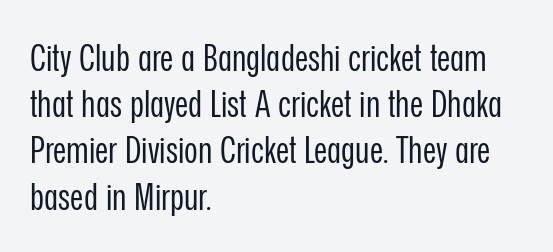
Q: Is the text bold? A: No.
Q: Is the text italic (slanted)? A: No, it is upright.
Q: Is the typeface a serif or a sans-serif typeface? A: Sans-serif.
Q: Is the text underlined? A: No.
Q: How is the paragraph aligned? A: Left-aligned.
Q: Is the spacing between letters normal or unusually wide? A: Normal.
Q: Is the spacing between lines tight, normal or loose? A: Normal.
Q: Width (condensed, normal, or wide)? A: Condensed.
Q: Stroke contrast? A: Low.
Q: x-height? A: Medium.
Q: Monospaced? A: No.
